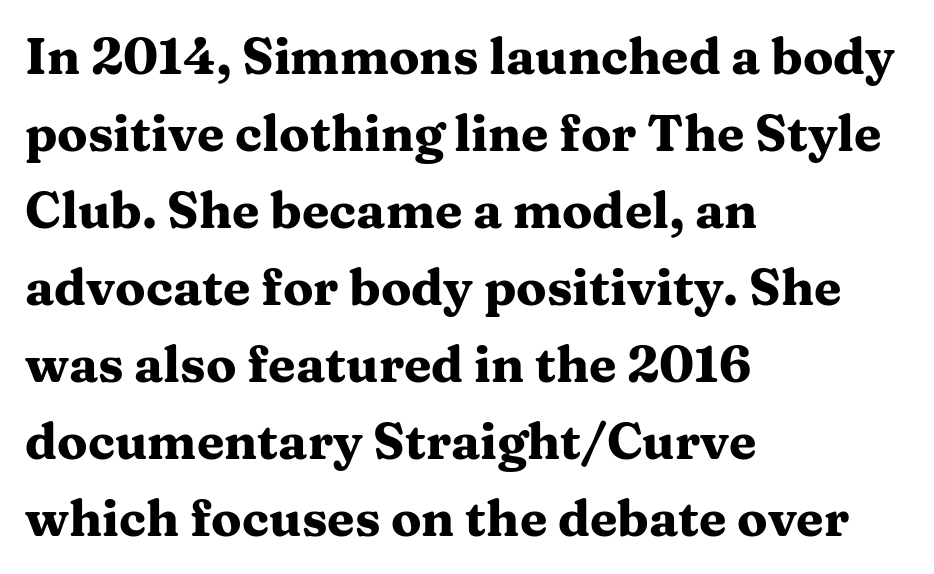
The image shows 50 px heavy, wide serif type, upright; set left-aligned, normal line spacing (1.54x), normal letter spacing, not underlined; medium stroke contrast and a medium x-height.
